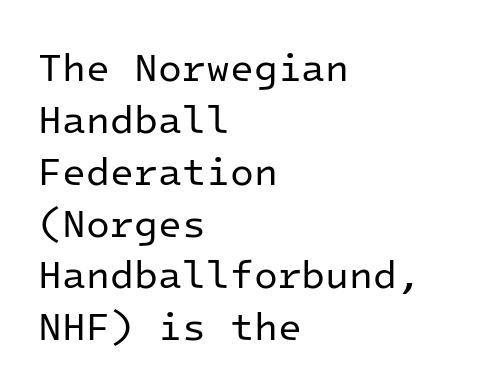
Q: Is the text bold? A: No.
Q: Is the text italic (slanted)? A: No, it is upright.
Q: Is the typeface a serif or a sans-serif typeface? A: Sans-serif.
Q: Is the text underlined? A: No.
Q: How is the paragraph aligned? A: Left-aligned.
Q: Is the spacing between letters normal or unusually wide? A: Normal.
Q: Is the spacing between lines tight, normal or loose? A: Normal.
Q: Width (condensed, normal, or wide)? A: Normal.
Q: Stroke contrast? A: Low.
Q: x-height? A: Medium.
Q: Monospaced? A: Yes.
